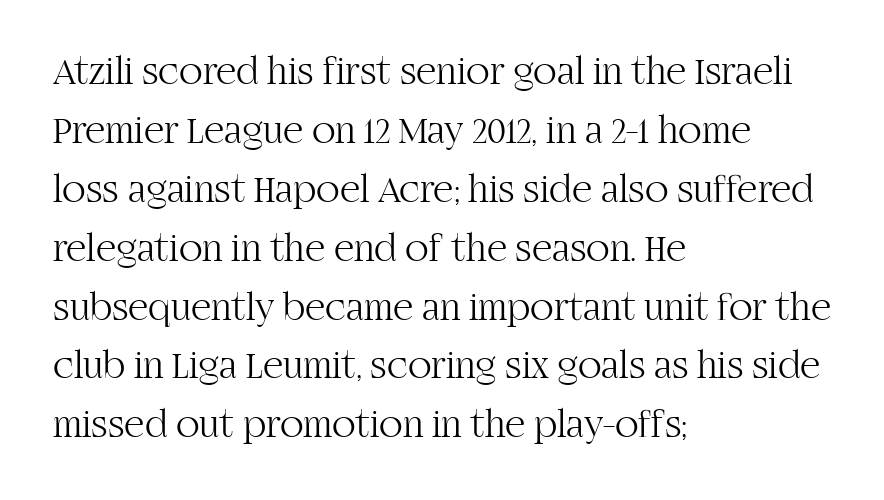
{"serif": "yes", "italic": "no", "bold": "no", "weight": "light", "width": "normal", "stroke_contrast": "high", "x_height": "large", "monospaced": "no", "underline": "no", "align": "left", "line_spacing": "normal", "line_spacing_ratio": 1.51, "letter_spacing": "normal", "letter_spacing_em": 0.0, "glyph_px": 39}
